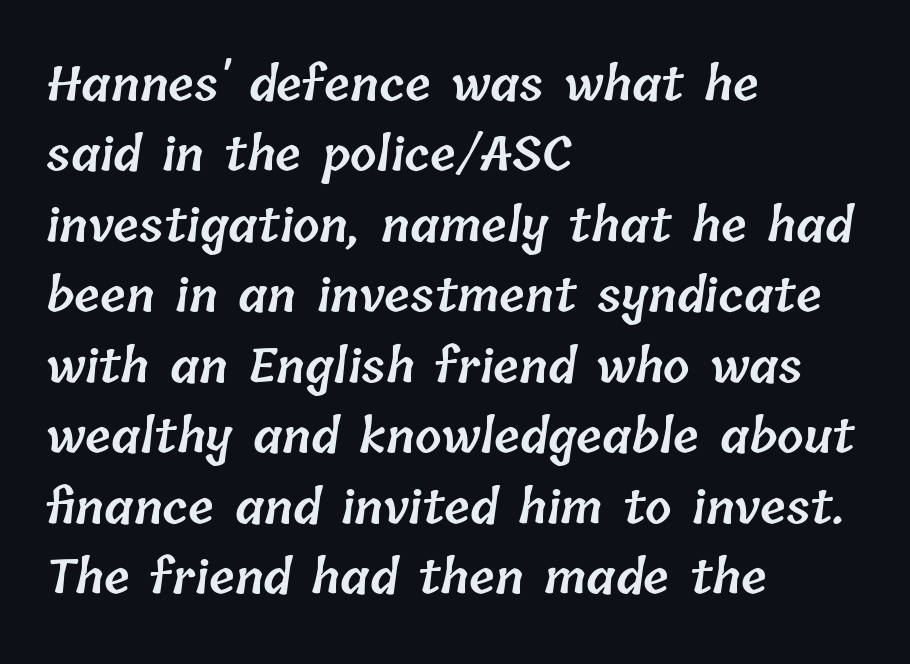
Q: Is the text bold? A: Semi-bold.
Q: Is the text underlined? A: No.
Q: How is the paragraph aligned? A: Left-aligned.
Q: Is the spacing between letters normal or unusually wide? A: Normal.
Q: Is the spacing between lines tight, normal or loose? A: Normal.
Q: Width (condensed, normal, or wide)? A: Normal.
Q: Stroke contrast? A: Low.
Q: x-height? A: Medium.
Q: Monospaced? A: No.
